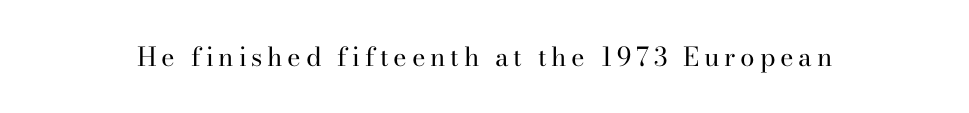
{"italic": "no", "bold": "no", "underline": "no", "glyph_px": 26}
